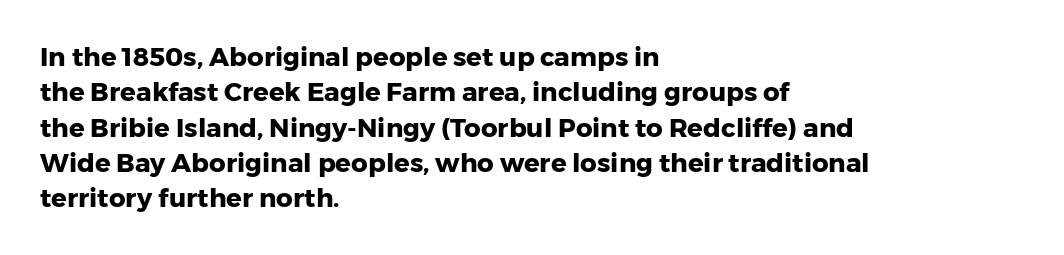
Q: Is the text bold? A: Yes.
Q: Is the text italic (slanted)? A: No, it is upright.
Q: Is the text underlined? A: No.
Q: How is the paragraph aligned? A: Left-aligned.
Q: Is the spacing between letters normal or unusually wide? A: Normal.
Q: Is the spacing between lines tight, normal or loose? A: Normal.
